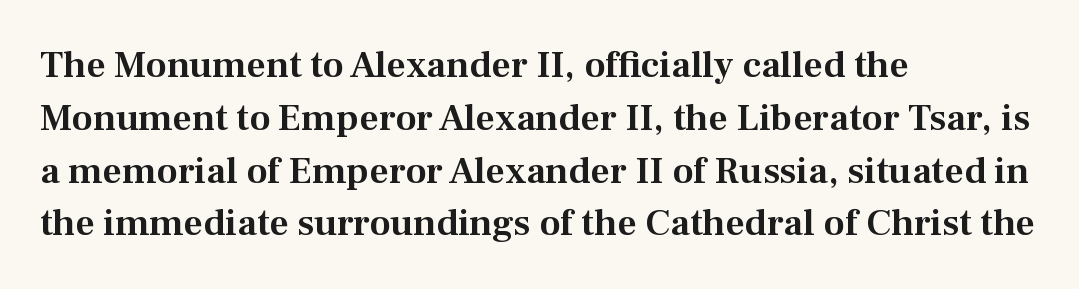
Proportional: the letters do not fall into vertical columns. Each letter's strokes conclude with small projecting serifs. It's the straight-up-and-down kind of type. The ragged edge is on the right, which tells us the setting is flush left. Underline: absent. A typesetter would call this zero additional tracking.
